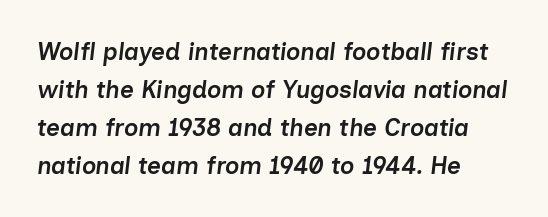
{"italic": "yes", "lean": "right", "slant_degrees": 7, "bold": "semi", "underline": "no", "align": "left", "line_spacing": "normal", "line_spacing_ratio": 1.58, "letter_spacing": "normal", "letter_spacing_em": 0.0, "glyph_px": 24}
